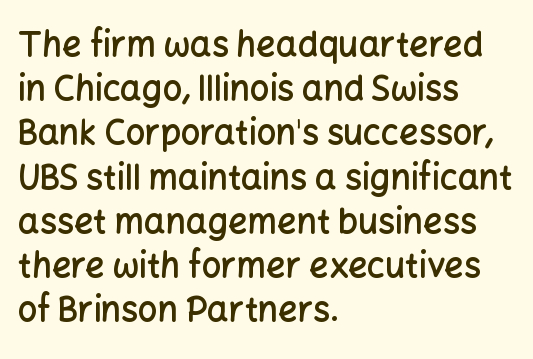
These lines are rendered in a variable-pitch font. If you drew a ruler down the left edge, every line would touch it. Glyph-to-glyph distance matches everyday printed text. Do the letters lean? They stand straight. Each new line begins a customary step beneath the previous one. Words float on clear page, feet unadorned.
